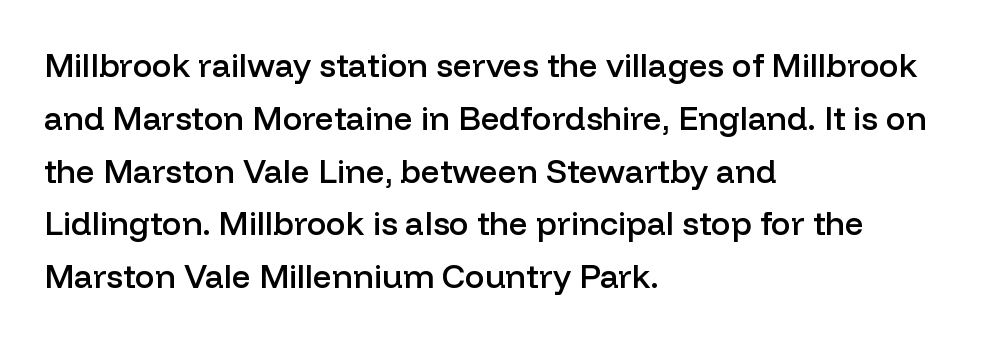
No word sits above an underline. These lines are composed in type without serifs. Is this a fixed-width face? No — the glyphs have proportional, varying widths. Vertically, the passage feels balanced, rows spaced as you'd expect. Stroke thickness is moderately raised; the sample reads as semibold. Characters remain perfectly vertical along every line.
